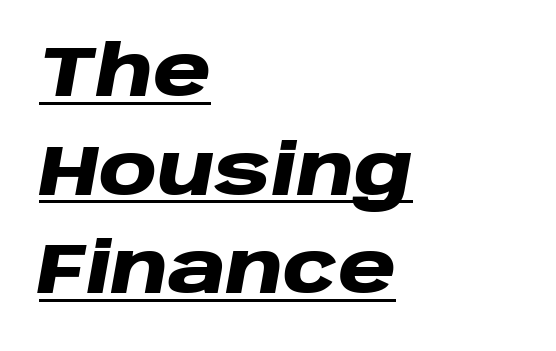
The image shows 71 px heavy, wide type, italic (leaning right); set left-aligned, normal line spacing (1.39x), normal letter spacing, underlined; low stroke contrast and a large x-height.
